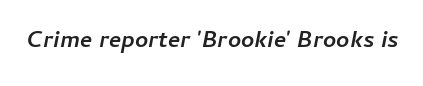
{"italic": "yes", "lean": "right", "slant_degrees": 11, "bold": "yes", "underline": "no", "letter_spacing": "normal", "letter_spacing_em": 0.0, "glyph_px": 23}
